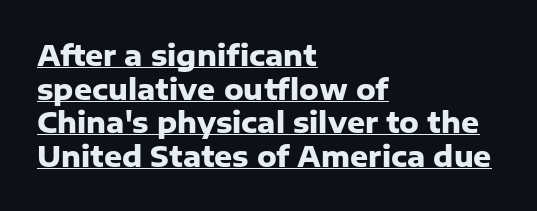
{"serif": "no", "italic": "no", "bold": "yes", "weight": "heavy", "width": "normal", "stroke_contrast": "low", "x_height": "medium", "monospaced": "no", "underline": "yes", "align": "left", "line_spacing_ratio": 1.2, "letter_spacing": "normal", "letter_spacing_em": 0.0, "glyph_px": 28}
